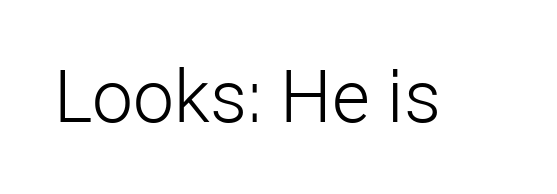
{"serif": "no", "italic": "no", "bold": "no", "weight": "light", "width": "normal", "stroke_contrast": "low", "x_height": "medium", "monospaced": "no", "underline": "no", "letter_spacing": "normal", "letter_spacing_em": 0.0, "glyph_px": 73}
